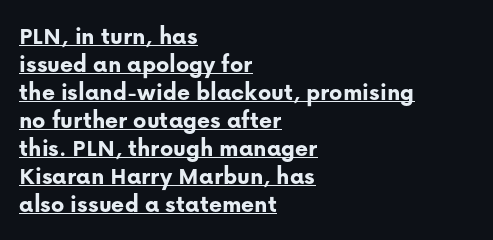
You could call the tracking neutral — neither tight nor loose. Compared with typical paragraphs, the rows here are closer together. Weight: bold. Leftover space on each line is placed entirely after the last word. Posture: vertical.
